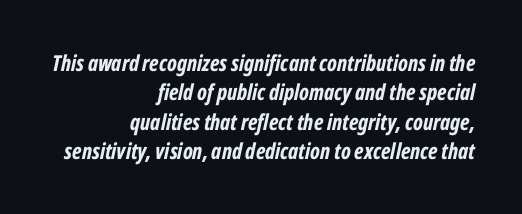
Q: Is the text bold? A: Yes.
Q: Is the text italic (slanted)? A: Yes, it leans right by about 12 degrees.
Q: Is the text underlined? A: No.
Q: How is the paragraph aligned? A: Right-aligned.
Q: Is the spacing between letters normal or unusually wide? A: Normal.
Q: Is the spacing between lines tight, normal or loose? A: Normal.
